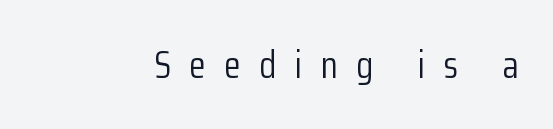
This rendering widens character spacing well past its baseline value. The foot of each line stays bare and open. Style check: upright. The passage shown is typed in a proportional face where columns would drift. Stroke mass is kept to a normal reading level or below.
